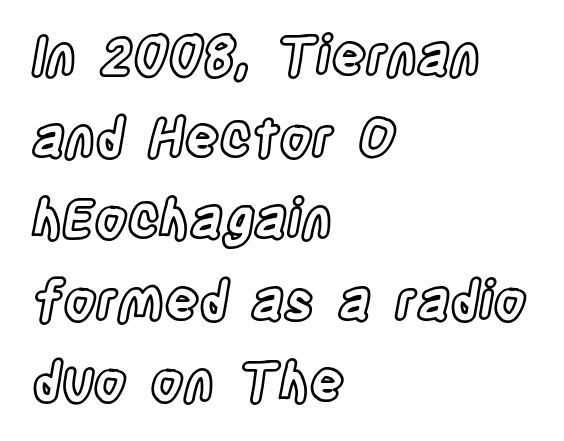
Q: Is the text italic (slanted)? A: Yes.
Q: Is the text underlined? A: No.
Q: How is the paragraph aligned? A: Left-aligned.
Q: Is the spacing between letters normal or unusually wide? A: Normal.
Q: Is the spacing between lines tight, normal or loose? A: Normal.
Q: Width (condensed, normal, or wide)? A: Condensed.
Q: x-height? A: Large.
Q: Monospaced? A: No.
